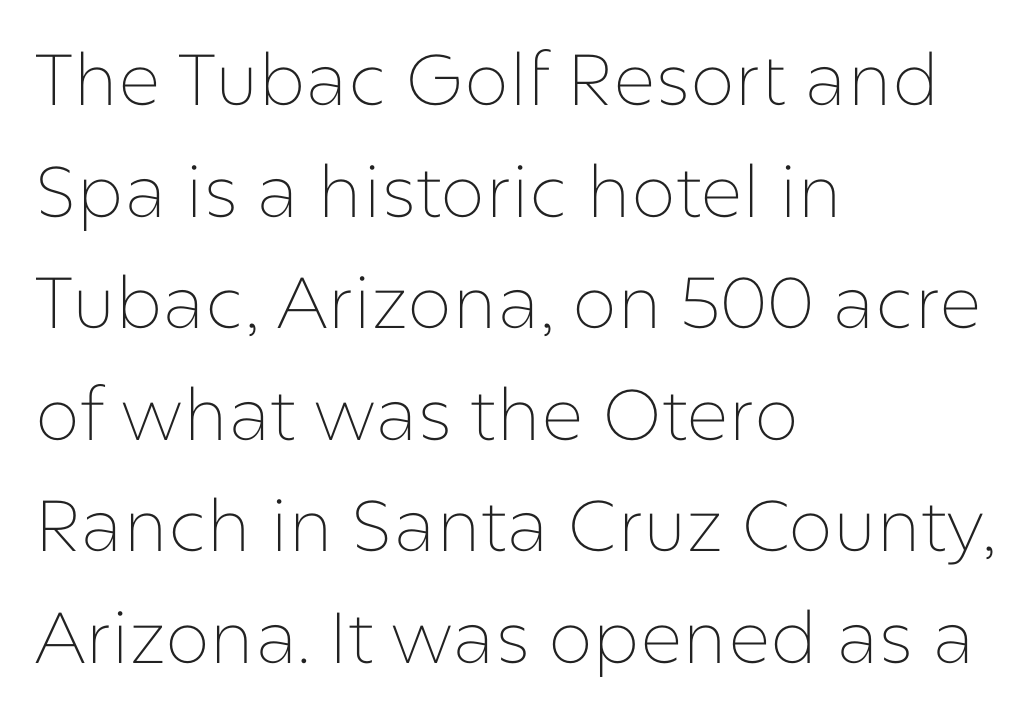
{"serif": "no", "italic": "no", "bold": "no", "weight": "thin", "width": "normal", "stroke_contrast": "low", "x_height": "medium", "monospaced": "no", "underline": "no", "align": "left", "line_spacing": "normal", "line_spacing_ratio": 1.55, "letter_spacing": "normal", "letter_spacing_em": 0.0, "glyph_px": 72}
